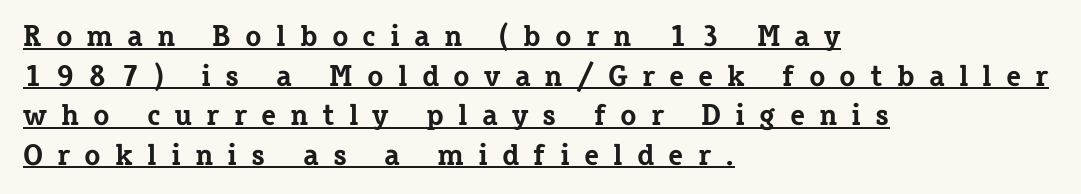
{"serif": "yes", "italic": "no", "bold": "yes", "weight": "bold", "width": "normal", "stroke_contrast": "low", "x_height": "medium", "monospaced": "no", "underline": "yes", "align": "left", "line_spacing": "normal", "line_spacing_ratio": 1.32, "letter_spacing": "wide", "letter_spacing_em": 0.47, "glyph_px": 30}
